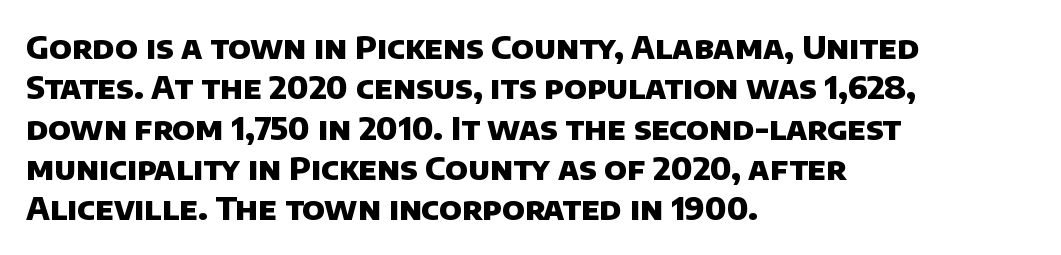
Spacing between characters is what you'd get straight out of the box. To sum up the face: it is a sans, with no serifs. The lines in this sample share a left origin and differ only in where they stop. These words are printed bold, with thick strokes throughout. One glance says typical: line gaps are just what's usual.
